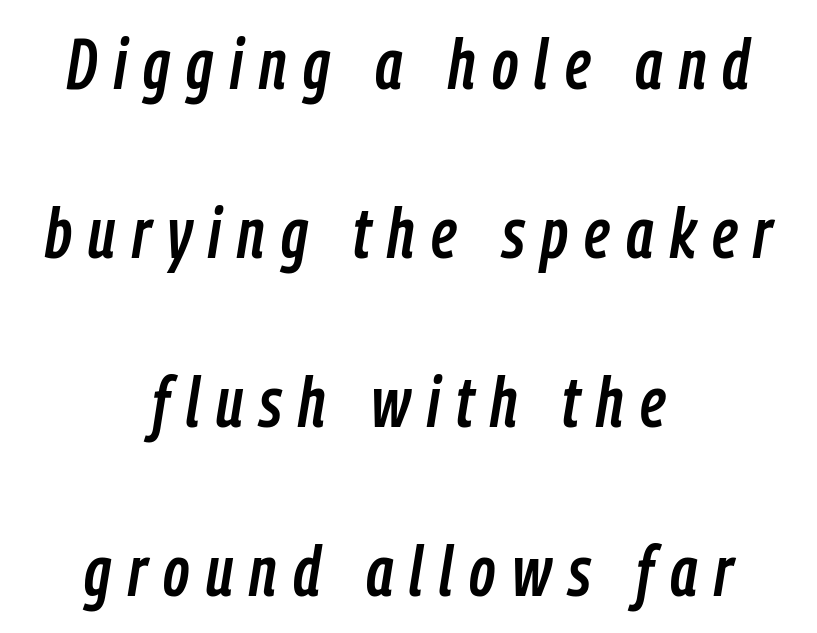
The image shows 71 px condensed type, italic (leaning right); set centered, loose line spacing (2.38x), unusually wide letter spacing (+0.23 em), not underlined; low stroke contrast and a medium x-height.
